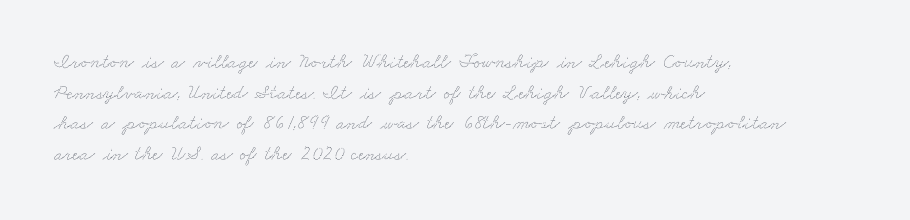
Glyph-to-glyph distance matches everyday printed text. The strip under each line holds only bare page. The line-height multiplier appears to be the usual default. The ragged edge is on the right, which tells us the setting is flush left.
